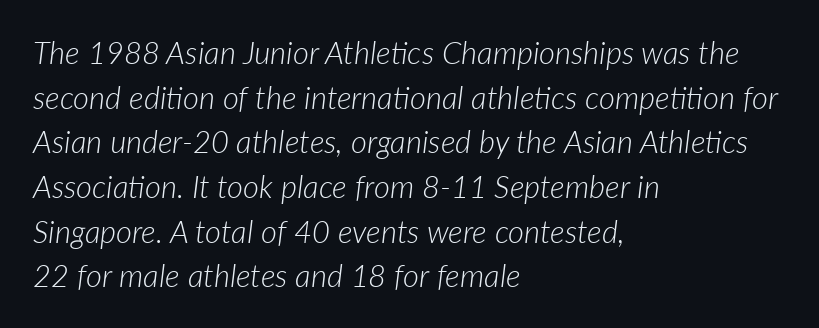
The image shows 31 px light type, italic (leaning right); set left-aligned, normal line spacing (1.44x), normal letter spacing, not underlined; low stroke contrast and a medium x-height.
